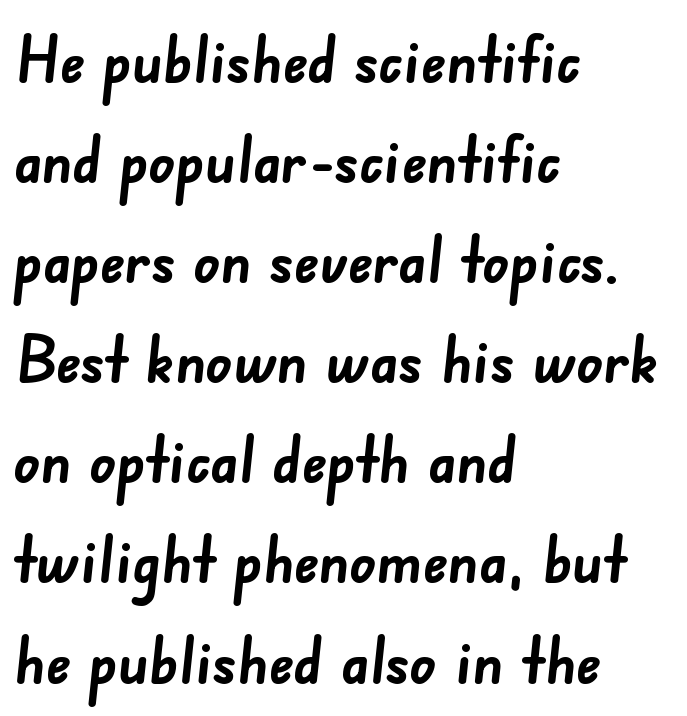
{"serif": "no", "bold": "yes", "weight": "semibold", "width": "normal", "stroke_contrast": "low", "x_height": "small", "monospaced": "no", "underline": "no", "align": "left", "line_spacing": "normal", "line_spacing_ratio": 1.54, "letter_spacing": "normal", "letter_spacing_em": 0.0, "glyph_px": 65}
